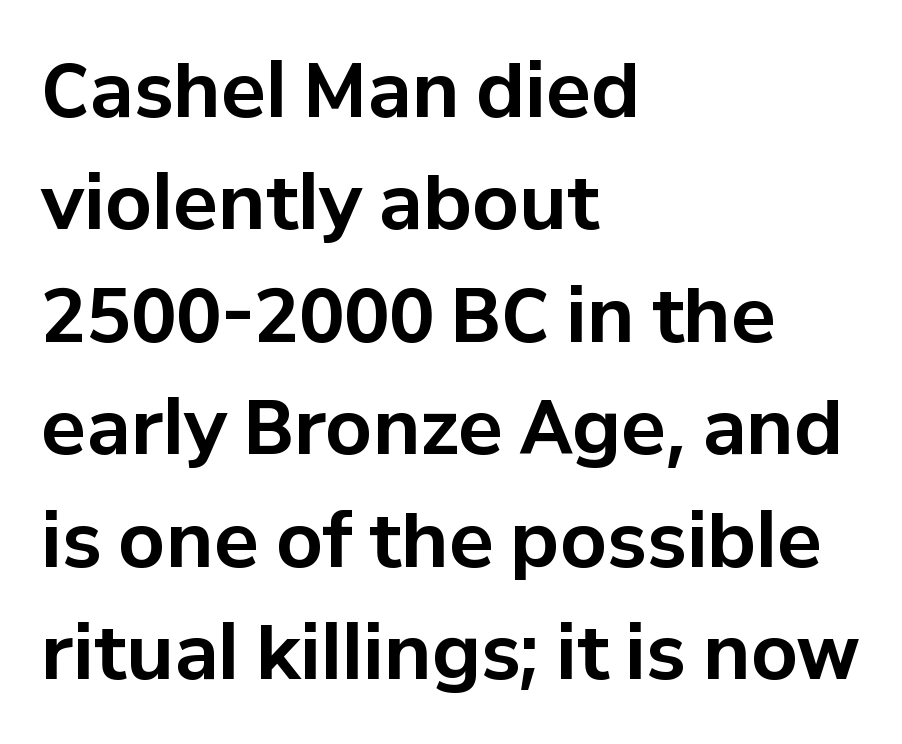
The image shows 74 px bold sans-serif type, upright; set left-aligned, normal line spacing (1.52x), normal letter spacing, not underlined; low stroke contrast and a medium x-height.
